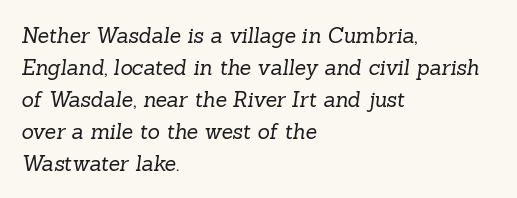
{"bold": "no", "underline": "no", "align": "left", "line_spacing": "normal", "line_spacing_ratio": 1.52, "letter_spacing": "normal", "letter_spacing_em": 0.0, "glyph_px": 21}
